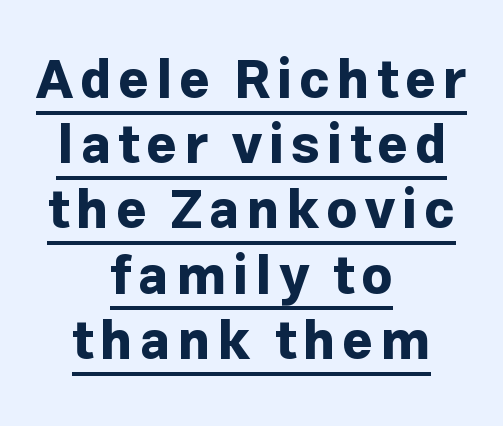
The image shows 53 px bold sans-serif type, upright; set centered, line spacing 1.23x, underlined; low stroke contrast and a medium x-height.
